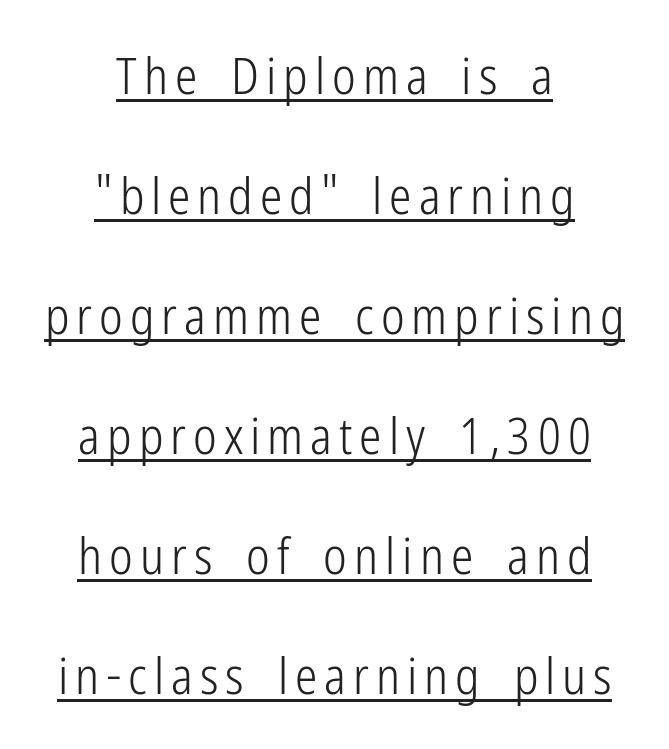
{"serif": "no", "italic": "no", "bold": "no", "weight": "light", "width": "condensed", "stroke_contrast": "low", "x_height": "medium", "monospaced": "no", "underline": "yes", "align": "center", "line_spacing": "loose", "line_spacing_ratio": 2.4, "glyph_px": 50}
